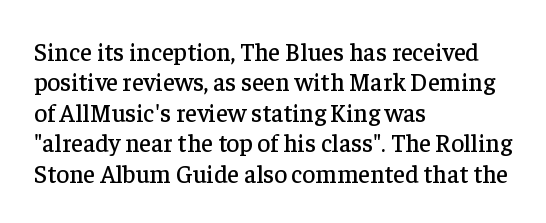
The typography opts for an upright posture over an oblique one. The letterforms sit shoulder to shoulder at normal distance. Compared with a centered layout, this one pins lines to the left instead. Descenders are the only things crossing below the line.
